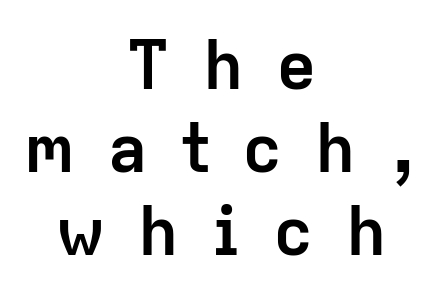
A full-strength bold gives these letters their thick strokes. The specimen omits any rule beneath the text block's lines. The paragraph shown floats in the horizontal middle. Letterform terminals end flat and unadorned throughout the passage. You could not count columns in this text — the font is proportionally spaced. Characters follow at a spacing far wider than the type designer built in.
